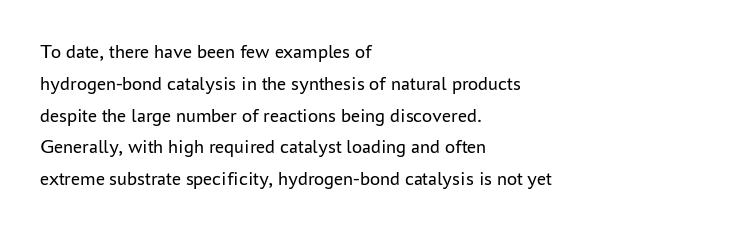
{"italic": "no", "bold": "no", "underline": "no", "align": "left", "line_spacing": "normal", "line_spacing_ratio": 1.59, "letter_spacing": "normal", "letter_spacing_em": 0.0, "glyph_px": 20}
